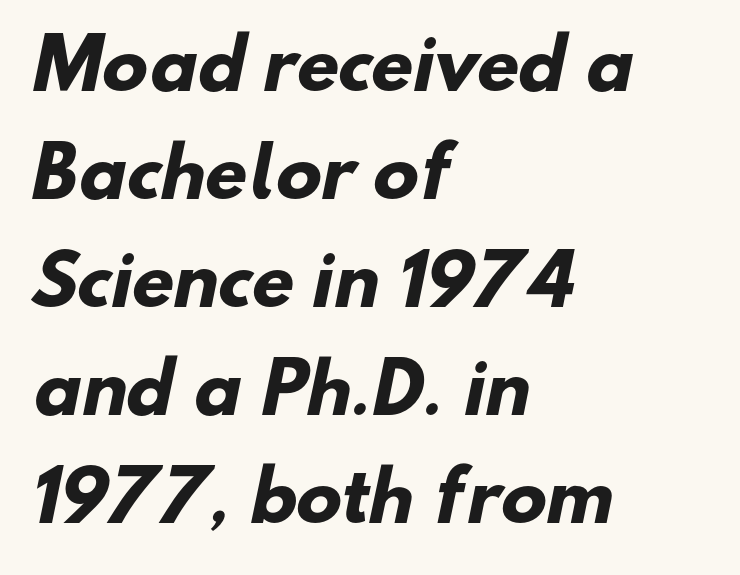
{"serif": "no", "bold": "yes", "weight": "heavy", "width": "normal", "stroke_contrast": "low", "x_height": "small", "monospaced": "no", "underline": "no", "align": "left", "line_spacing": "normal", "line_spacing_ratio": 1.59, "letter_spacing": "normal", "letter_spacing_em": 0.0, "glyph_px": 68}
